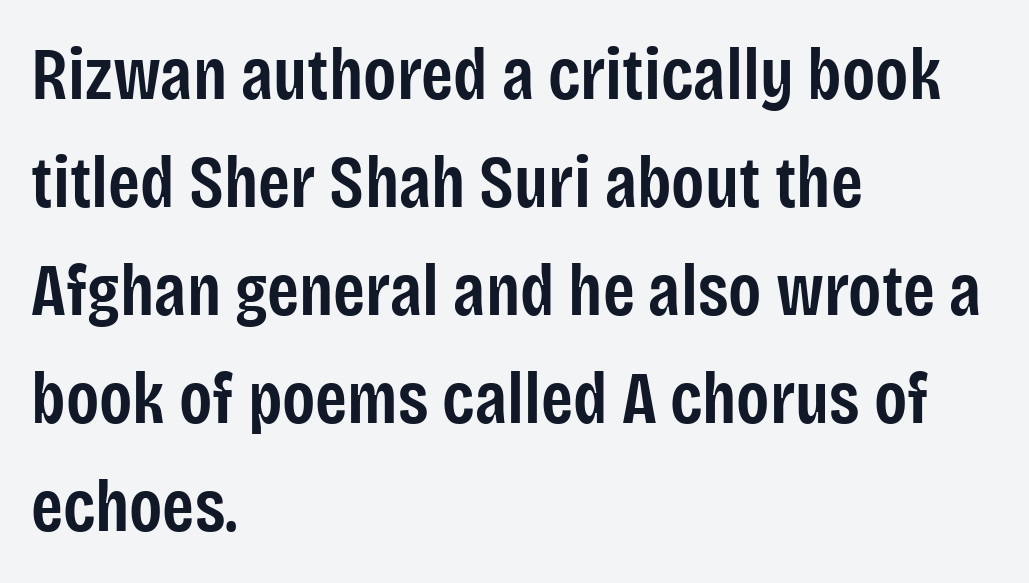
A classic flush-left, rag-right setting is used for this passage. Caption: semibold face, moderately heavy strokes. One glance says typical: line gaps are just what's usual. This rendering leaves character spacing at its baseline value.
